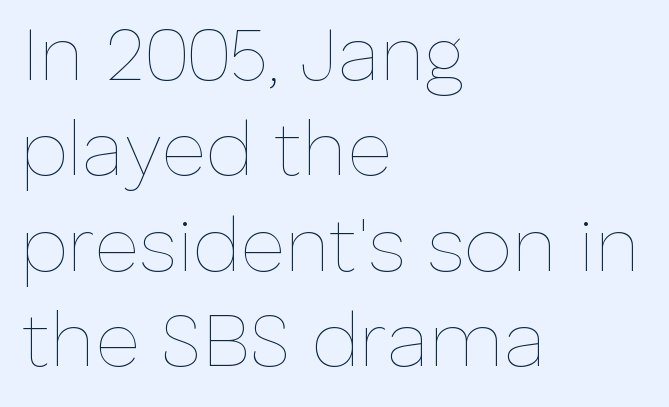
The image shows 77 px thin type, upright; set left-aligned, line spacing 1.24x, normal letter spacing, not underlined; low stroke contrast and a medium x-height.
